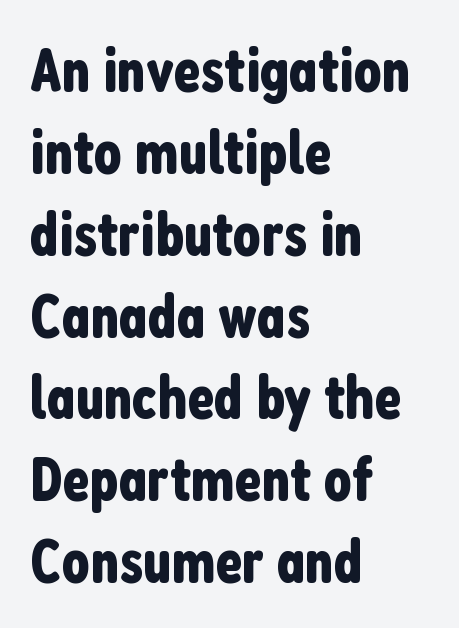
Q: Is the text italic (slanted)? A: No, it is upright.
Q: Is the typeface a serif or a sans-serif typeface? A: Sans-serif.
Q: Is the text underlined? A: No.
Q: How is the paragraph aligned? A: Left-aligned.
Q: Is the spacing between letters normal or unusually wide? A: Normal.
Q: Is the spacing between lines tight, normal or loose? A: Normal.
Q: Width (condensed, normal, or wide)? A: Condensed.
Q: Stroke contrast? A: Low.
Q: x-height? A: Medium.
Q: Monospaced? A: No.
